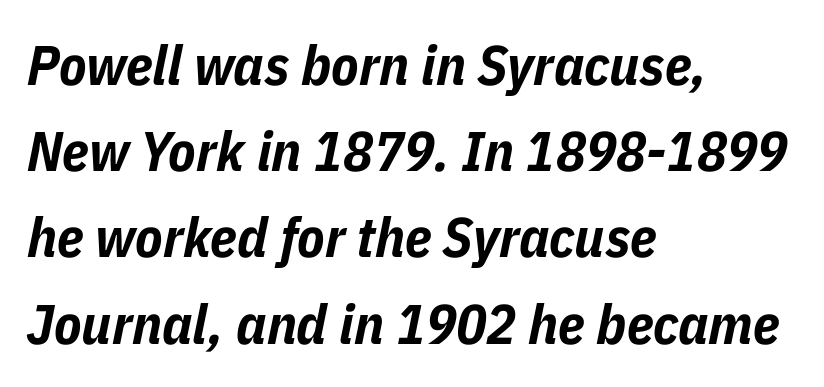
The passage shown stacks its lines at a standard gap. In terms of letterspacing, this is plain default setting. The specimen omits any rule beneath the text block's lines. Does the lettering tilt? It does — this is italic. Character widths vary here, with narrow letters taking less room than wide ones. A student would call this left alignment; a typographer would say flush left, rag right.
